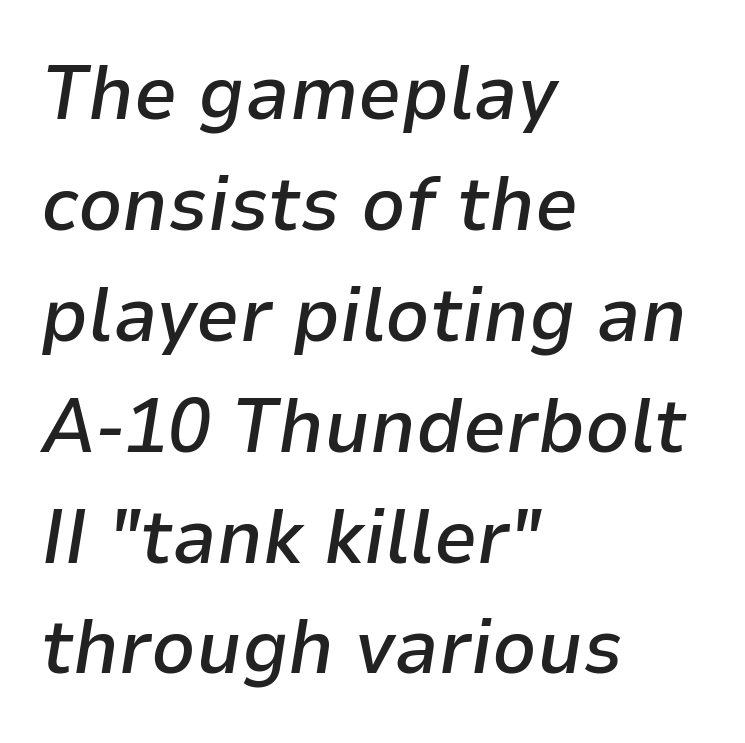
Moderately thickened strokes mark this as semibold type. Proportional: the letters do not fall into vertical columns. Each word holds together tightly as a unit, with standard inter-letter gaps. In terms of posture, this sample is oblique. The area under the type is left untouched. The lines sit at an ordinary, default distance from one another.
